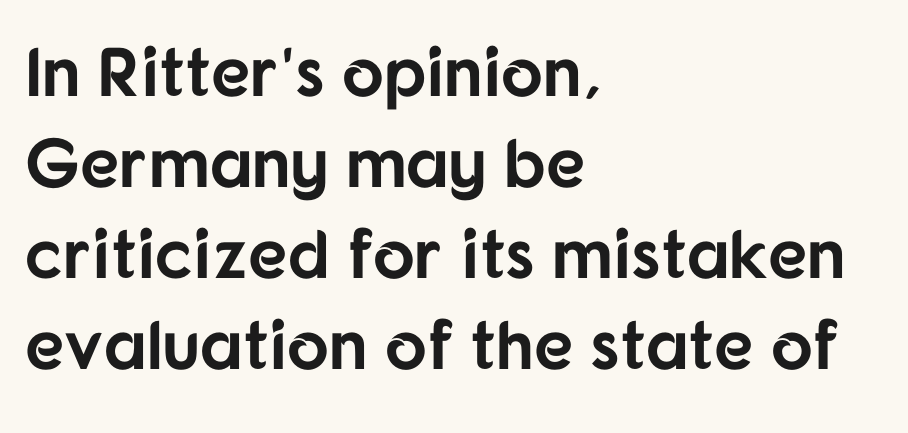
The image shows 69 px bold sans-serif type, upright; set left-aligned, normal line spacing (1.32x), normal letter spacing, not underlined; low stroke contrast and a medium x-height.
